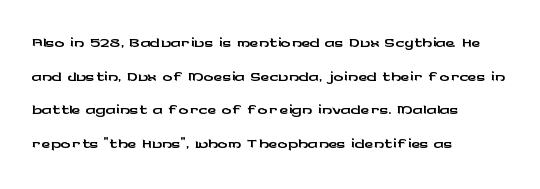
Q: Is the text italic (slanted)? A: No, it is upright.
Q: Is the text underlined? A: No.
Q: How is the paragraph aligned? A: Left-aligned.
Q: Is the spacing between letters normal or unusually wide? A: Normal.
Q: Is the spacing between lines tight, normal or loose? A: Normal.
